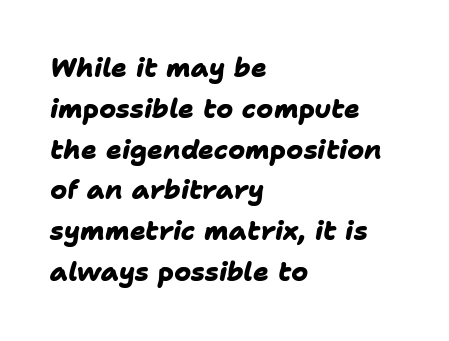
Q: Is the text bold? A: Yes.
Q: Is the text underlined? A: No.
Q: How is the paragraph aligned? A: Left-aligned.
Q: Is the spacing between letters normal or unusually wide? A: Normal.
Q: Is the spacing between lines tight, normal or loose? A: Normal.
